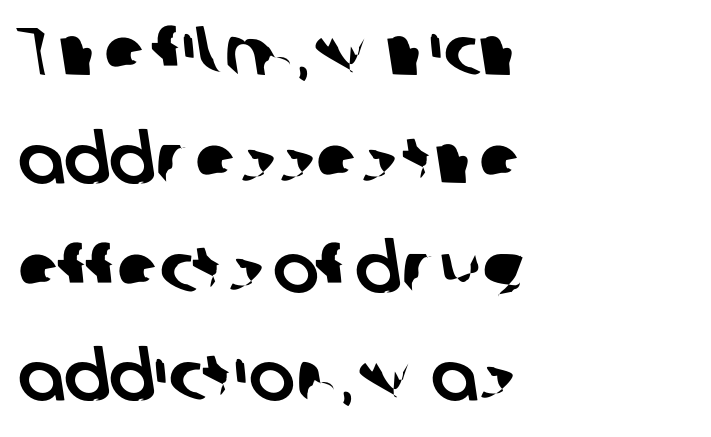
The image shows 69 px sans-serif type; set left-aligned, normal line spacing (1.57x), normal letter spacing, not underlined; low stroke contrast and a medium x-height.
